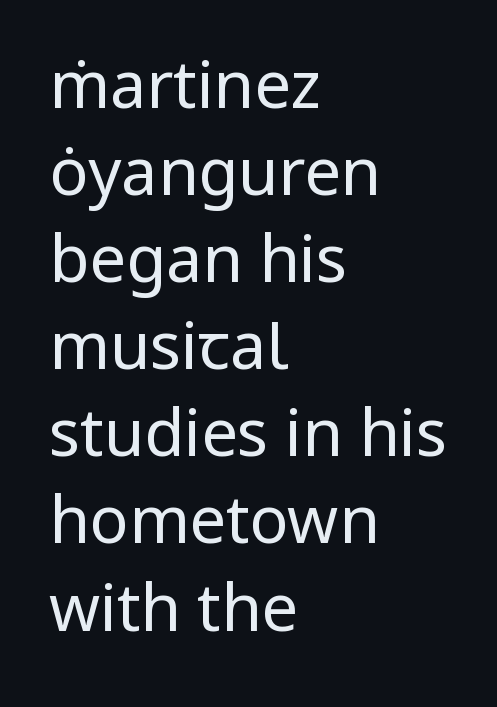
The image shows 65 px regular-weight sans-serif type, upright; set left-aligned, normal line spacing (1.34x), normal letter spacing, not underlined; low stroke contrast and a medium x-height.
